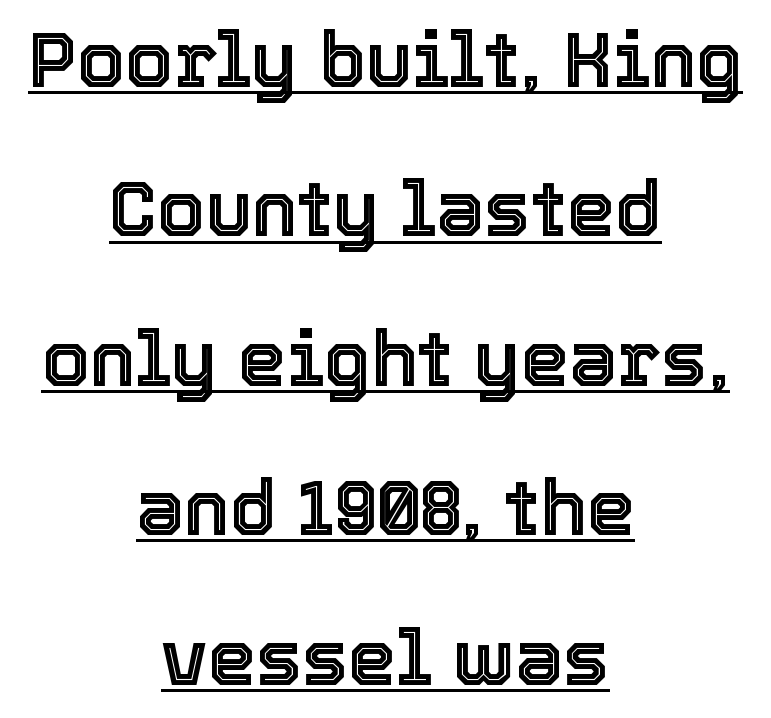
Q: Is the text italic (slanted)? A: No, it is upright.
Q: Is the text underlined? A: Yes.
Q: How is the paragraph aligned? A: Centered.
Q: Is the spacing between letters normal or unusually wide? A: Normal.
Q: Is the spacing between lines tight, normal or loose? A: Loose.
Q: Width (condensed, normal, or wide)? A: Normal.
Q: x-height? A: Medium.
Q: Monospaced? A: No.
